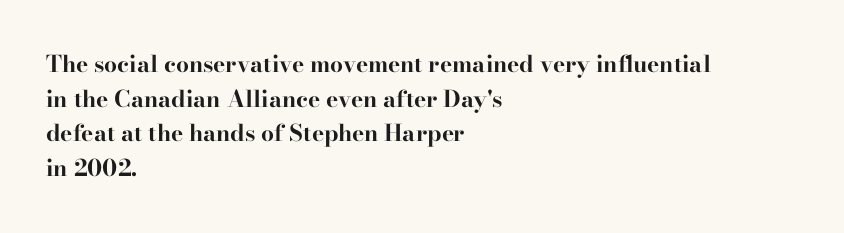
The image shows 23 px bold type, upright; set left-aligned, normal line spacing (1.51x), normal letter spacing, not underlined.
